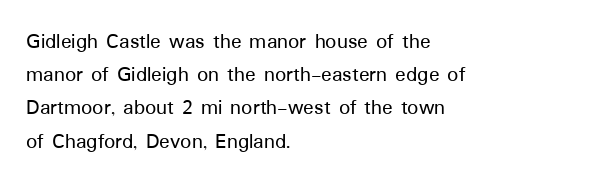
{"italic": "no", "underline": "no", "align": "left", "line_spacing": "normal", "line_spacing_ratio": 1.51, "letter_spacing": "normal", "letter_spacing_em": 0.0, "glyph_px": 22}
